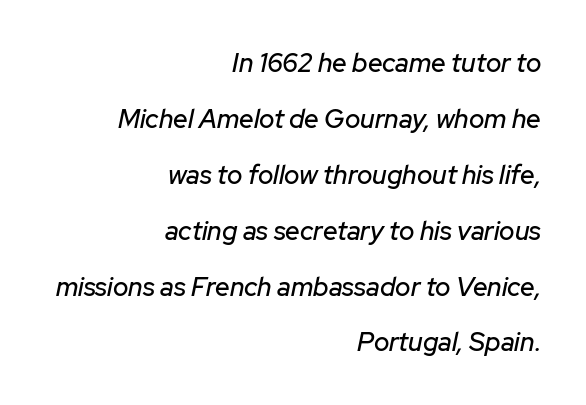
{"italic": "yes", "lean": "right", "slant_degrees": 12, "underline": "no", "align": "right", "line_spacing": "loose", "line_spacing_ratio": 2.15, "letter_spacing": "normal", "letter_spacing_em": 0.0, "glyph_px": 26}
